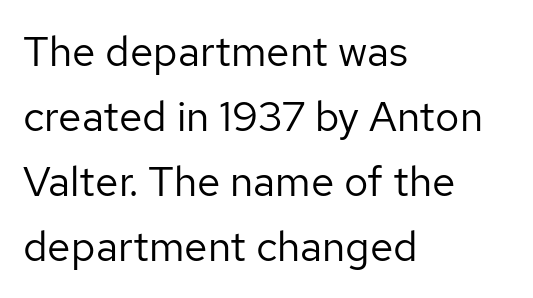
Q: Is the text bold? A: No.
Q: Is the text italic (slanted)? A: No, it is upright.
Q: Is the typeface a serif or a sans-serif typeface? A: Sans-serif.
Q: Is the text underlined? A: No.
Q: How is the paragraph aligned? A: Left-aligned.
Q: Is the spacing between letters normal or unusually wide? A: Normal.
Q: Is the spacing between lines tight, normal or loose? A: Normal.
Q: Width (condensed, normal, or wide)? A: Normal.
Q: Stroke contrast? A: Low.
Q: x-height? A: Medium.
Q: Monospaced? A: No.
